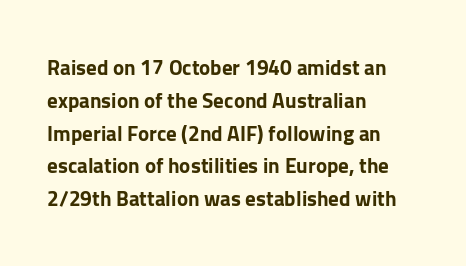
{"italic": "no", "bold": "yes", "underline": "no", "align": "left", "line_spacing": "normal", "line_spacing_ratio": 1.56, "letter_spacing": "normal", "letter_spacing_em": 0.0, "glyph_px": 21}
